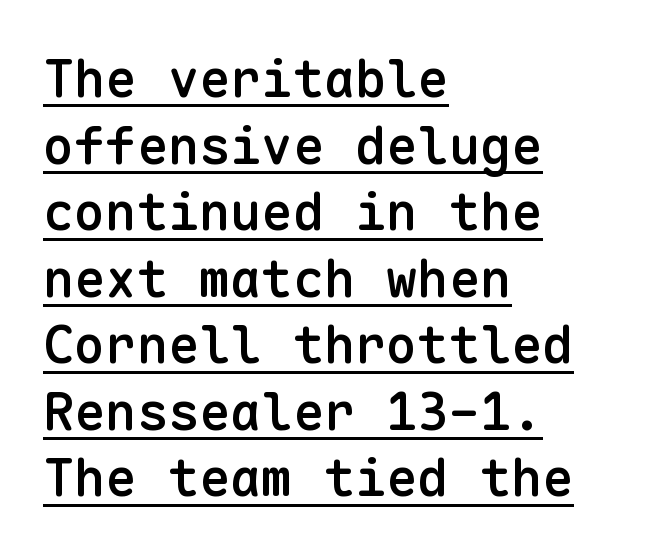
The image shows 52 px semibold sans-serif type, upright, monospaced; set left-aligned, normal line spacing (1.28x), normal letter spacing, underlined; low stroke contrast and a medium x-height.
